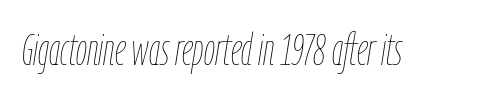
Unbolded letterforms with no extra heft. Is this a fixed-width face? No — the glyphs have proportional, varying widths. When letters slant like this, we call the style italic. Descender tails drop into unmarked territory.
